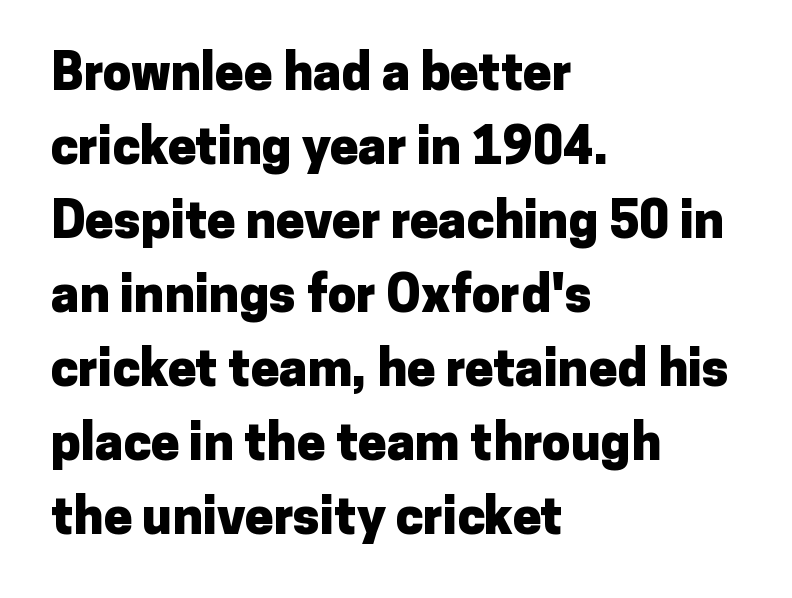
The image shows 51 px heavy sans-serif type, upright; set left-aligned, normal line spacing (1.45x), normal letter spacing, not underlined; low stroke contrast and a medium x-height.
